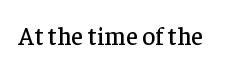
Q: Is the text italic (slanted)? A: No, it is upright.
Q: Is the text underlined? A: No.
Q: Is the spacing between letters normal or unusually wide? A: Normal.
